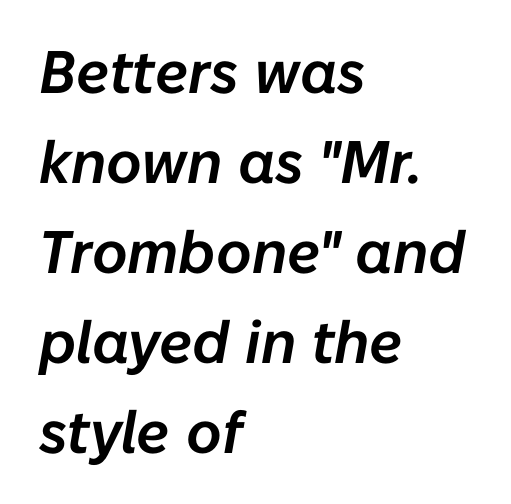
In terms of letterspacing, this is plain default setting. One-word summary of the alignment: left. Underlining? Definitely not there. The whole block is typeset with a tilt. The rendering uses natural spacing where letterforms have individual widths.
